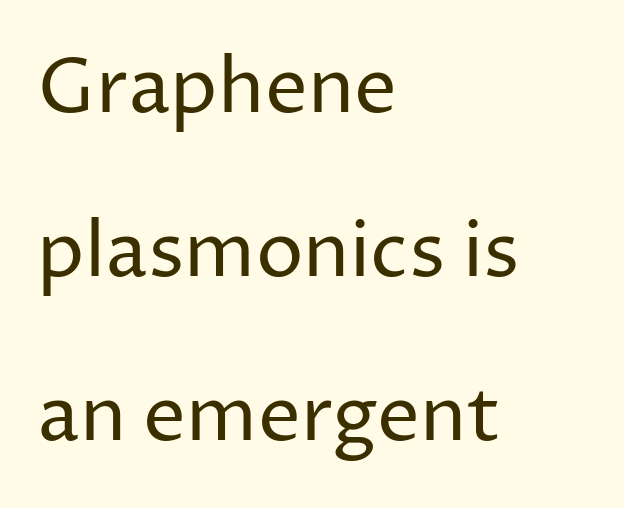
Q: Is the text bold? A: No.
Q: Is the text italic (slanted)? A: No, it is upright.
Q: Is the typeface a serif or a sans-serif typeface? A: Sans-serif.
Q: Is the text underlined? A: No.
Q: How is the paragraph aligned? A: Left-aligned.
Q: Is the spacing between letters normal or unusually wide? A: Normal.
Q: Is the spacing between lines tight, normal or loose? A: Loose.
Q: Width (condensed, normal, or wide)? A: Normal.
Q: Stroke contrast? A: Low.
Q: x-height? A: Medium.
Q: Monospaced? A: No.
